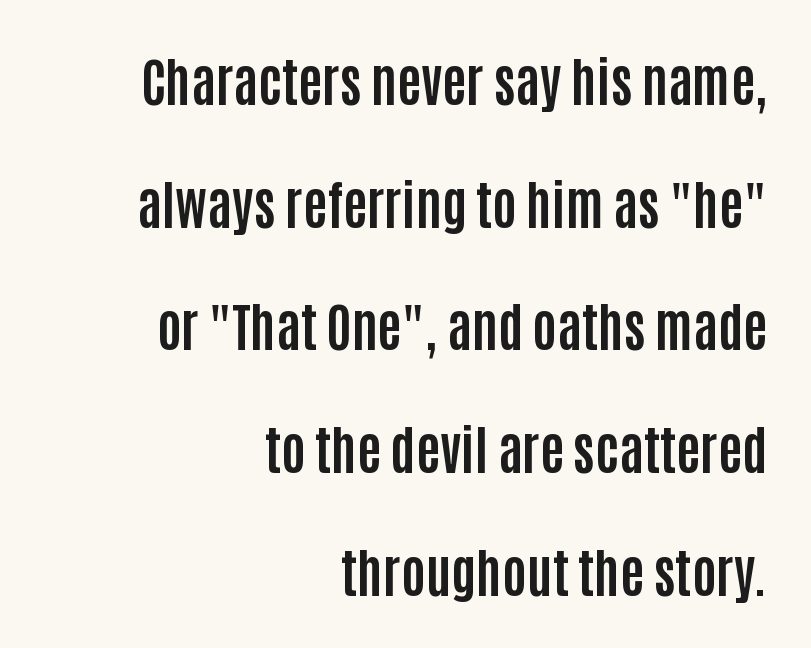
{"serif": "no", "italic": "no", "bold": "yes", "weight": "bold", "width": "condensed", "stroke_contrast": "low", "x_height": "large", "monospaced": "no", "underline": "no", "align": "right", "line_spacing": "loose", "line_spacing_ratio": 2.36, "letter_spacing": "normal", "letter_spacing_em": 0.0, "glyph_px": 52}
